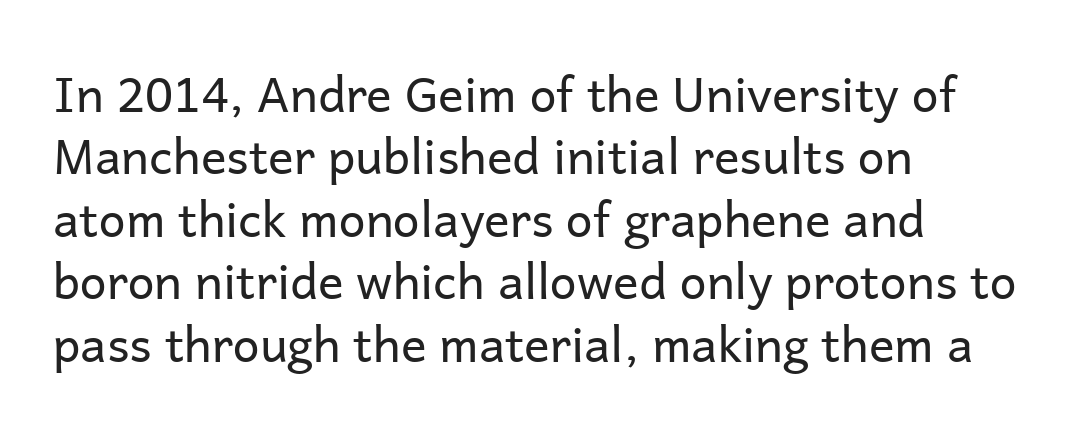
You can tell from the bare stems that sans-serif type was used. Each letter keeps its own natural width here, so spacing adapts to shape. A student would call this left alignment; a typographer would say flush left, rag right. The type is set solid horizontally, with unmodified tracking. Every stem runs plumb, perpendicular to the baseline. Plain, unruled lines of type.
